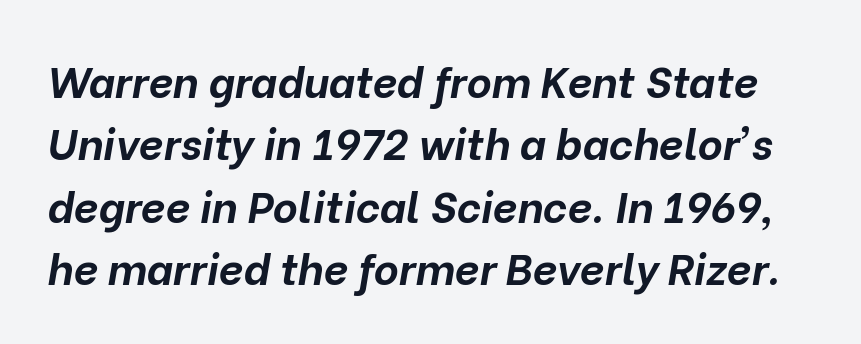
The image shows 43 px bold type, italic (leaning right); set normal line spacing (1.45x), normal letter spacing, not underlined; low stroke contrast and a medium x-height.
